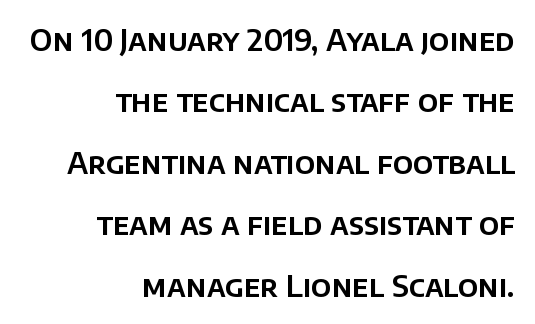
{"serif": "no", "italic": "no", "width": "normal", "stroke_contrast": "low", "x_height": "large", "monospaced": "no", "underline": "no", "align": "right", "line_spacing": "loose", "line_spacing_ratio": 2.05, "letter_spacing": "normal", "letter_spacing_em": 0.0, "glyph_px": 30}
